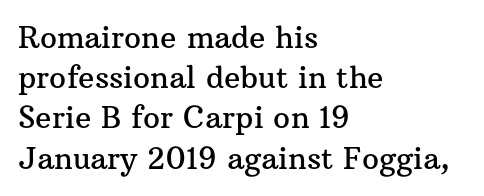
Q: Is the text italic (slanted)? A: No, it is upright.
Q: Is the typeface a serif or a sans-serif typeface? A: Serif.
Q: Is the text underlined? A: No.
Q: How is the paragraph aligned? A: Left-aligned.
Q: Is the spacing between letters normal or unusually wide? A: Normal.
Q: Is the spacing between lines tight, normal or loose? A: Normal.
Q: Width (condensed, normal, or wide)? A: Normal.
Q: Stroke contrast? A: Medium.
Q: x-height? A: Medium.
Q: Monospaced? A: No.
